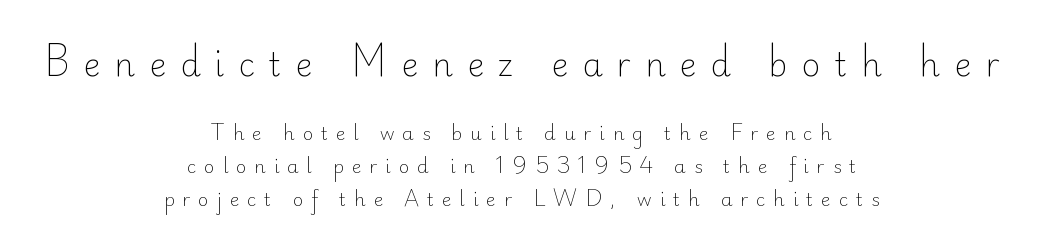
Q: Is the text bold? A: No.
Q: Is the text italic (slanted)? A: No, it is upright.
Q: Is the typeface a serif or a sans-serif typeface? A: Sans-serif.
Q: Is the text underlined? A: No.
Q: How is the paragraph aligned? A: Centered.
Q: Is the spacing between letters normal or unusually wide? A: Unusually wide.
Q: Which block of text is set in a larger size, the first (top) or the second (bottom)? A: The first (top) one.
Q: Width (condensed, normal, or wide)? A: Normal.
Q: Stroke contrast? A: Low.
Q: x-height? A: Small.
Q: Monospaced? A: No.
